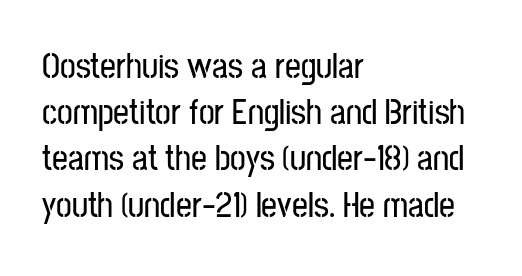
The image shows 35 px condensed sans-serif type, upright; set left-aligned, normal line spacing (1.32x), normal letter spacing, not underlined; low stroke contrast and a medium x-height.
